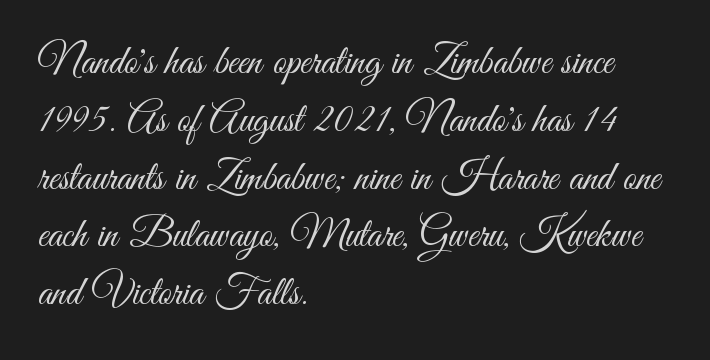
{"serif": "no", "bold": "no", "weight": "light", "width": "condensed", "stroke_contrast": "medium", "x_height": "small", "monospaced": "no", "underline": "no", "align": "left", "line_spacing": "normal", "line_spacing_ratio": 1.41, "letter_spacing": "normal", "letter_spacing_em": 0.0, "glyph_px": 41}
